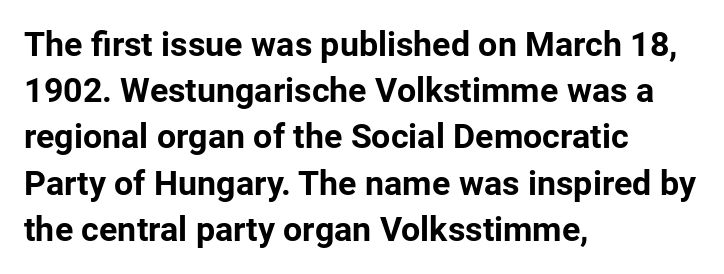
The vertical gap from one line to the next is medium. The rendering uses natural spacing where letterforms have individual widths. If you drew a line through each stem, it would be perfectly vertical. The passage shown has conventional tracking throughout. Lines of text with bare space underneath. To sum up the face: it is a sans, with no serifs.
